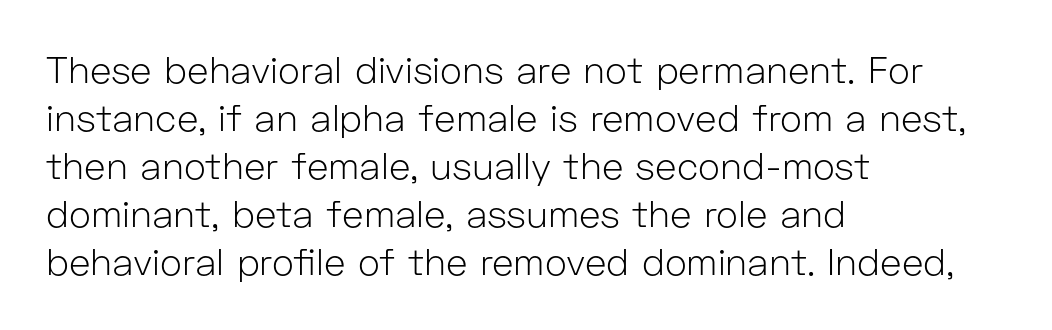
The image shows 37 px light sans-serif type, upright; set left-aligned, normal line spacing (1.3x), normal letter spacing, not underlined; low stroke contrast and a medium x-height.
